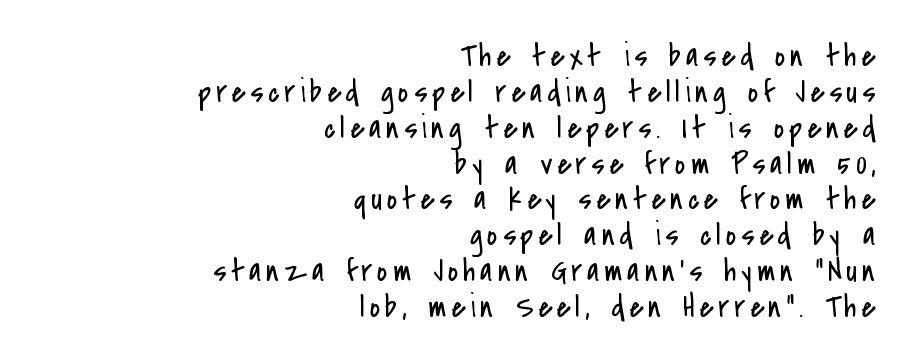
{"serif": "no", "italic": "no", "bold": "no", "weight": "regular", "width": "condensed", "stroke_contrast": "low", "x_height": "small", "monospaced": "no", "underline": "no", "align": "right", "line_spacing": "tight", "line_spacing_ratio": 1.12, "glyph_px": 32}
